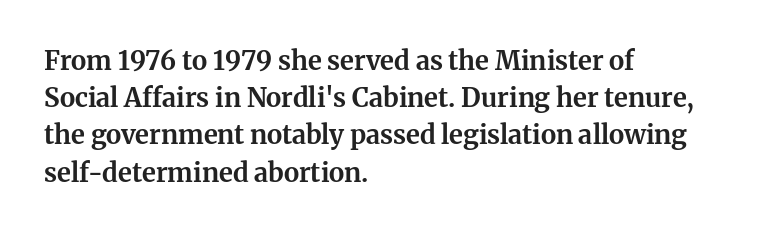
Notice how descenders clear the ascenders below comfortably — that's standard leading. Compared with an ordinary text face, these strokes are far heavier — a full bold. Compared with typical body copy, the letter spacing here is the same. Italic: no, the glyphs are upright roman. The rag falls on the right side of this text block. Descenders hang freely into open space.
